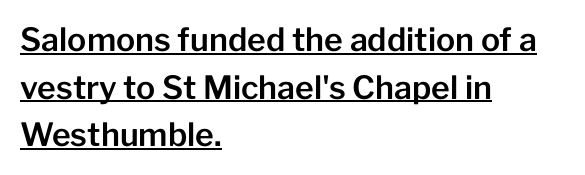
The image shows 32 px sans-serif type, upright; set left-aligned, normal line spacing (1.49x), normal letter spacing, underlined; low stroke contrast and a medium x-height.
